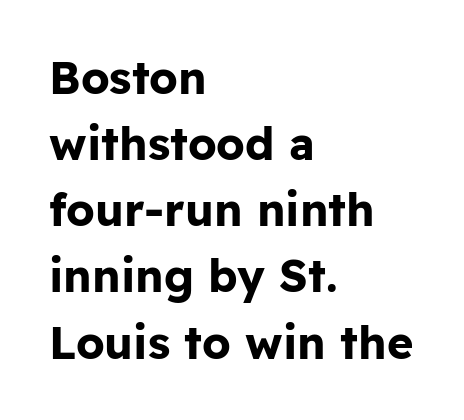
The image shows 45 px bold sans-serif type, upright; set left-aligned, normal line spacing (1.47x), normal letter spacing, not underlined; low stroke contrast and a medium x-height.
